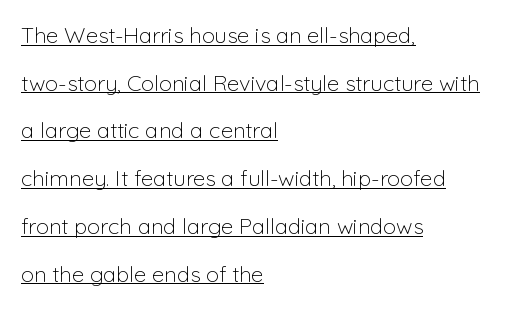
Is there an underline? Yes — a line sits under the letters. No chunkiness to these letters — they're not bold. Compared with a centered layout, this one pins lines to the left instead. Do the letters lean? They stand straight. This sample uses plain, unmodified letter spacing. A typesetter would call this leading open, well beyond the default.
